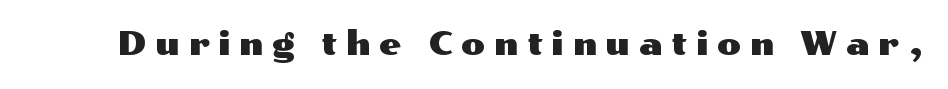
{"serif": "no", "italic": "no", "width": "wide", "stroke_contrast": "medium", "x_height": "medium", "monospaced": "no", "underline": "no", "letter_spacing": "wide", "letter_spacing_em": 0.26, "glyph_px": 32}
